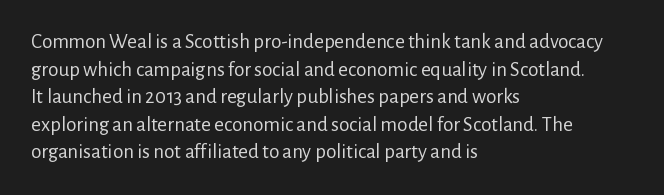
Q: Is the text bold? A: No.
Q: Is the text italic (slanted)? A: No, it is upright.
Q: Is the text underlined? A: No.
Q: How is the paragraph aligned? A: Left-aligned.
Q: Is the spacing between letters normal or unusually wide? A: Normal.
Q: Is the spacing between lines tight, normal or loose? A: Normal.
